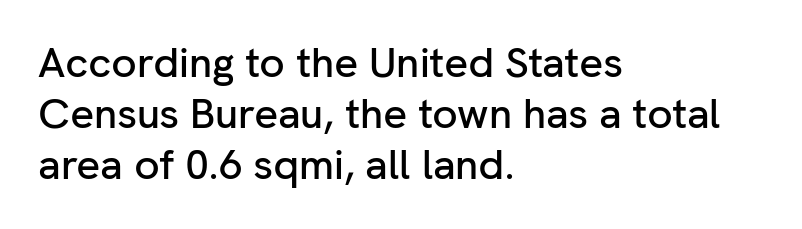
The letters advance in unequal steps, a hallmark of proportional type. Letter spacing: default. A clean baseline with only descenders dipping below it. Ordinary non-slanted type is in use. Horizontal alignment here is leftward, the default for most running prose. The face used here is a sans, in the tradition of grotesques and geometrics.
